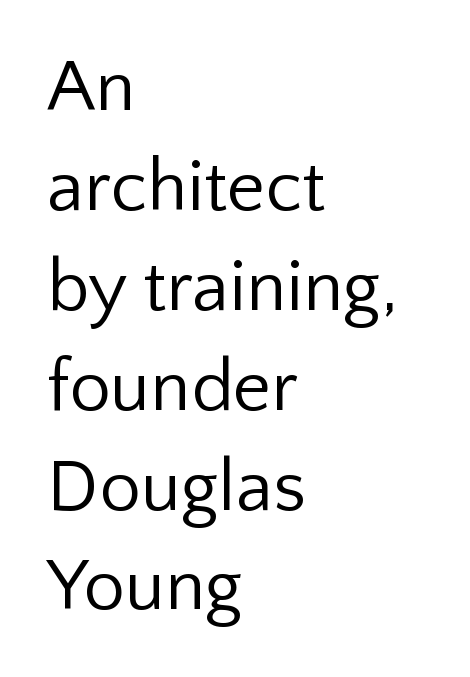
{"serif": "no", "italic": "no", "bold": "no", "weight": "regular", "width": "normal", "stroke_contrast": "low", "x_height": "medium", "monospaced": "no", "underline": "no", "align": "left", "line_spacing": "normal", "line_spacing_ratio": 1.35, "letter_spacing": "normal", "letter_spacing_em": 0.0, "glyph_px": 74}
